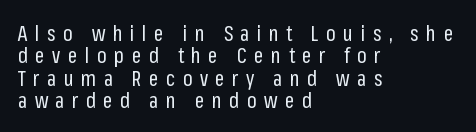
In CSS terms this would be text-align: left. The letters are spread apart with noticeably loose tracking. Rendered with straight, roman letterforms. The characters are drawn with everyday or finer stroke widths.
